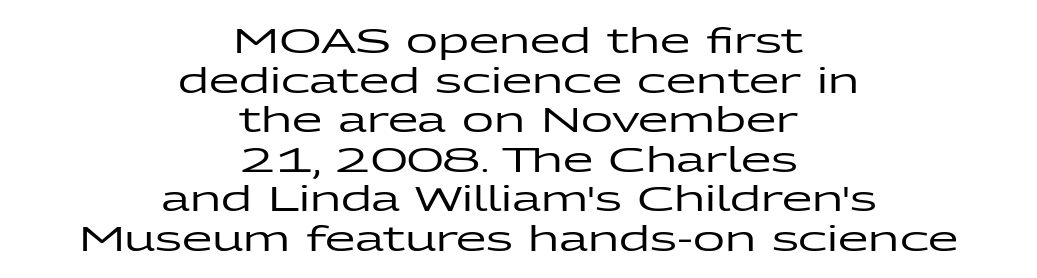
{"serif": "no", "italic": "no", "width": "wide", "stroke_contrast": "low", "x_height": "medium", "monospaced": "no", "underline": "no", "align": "center", "line_spacing": "tight", "line_spacing_ratio": 1.13, "letter_spacing": "normal", "letter_spacing_em": 0.0, "glyph_px": 35}
